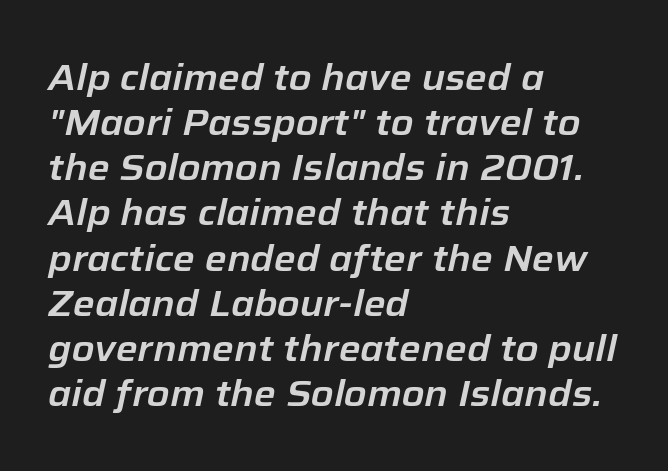
The image shows 37 px text type, italic (leaning right); set left-aligned, line spacing 1.22x, normal letter spacing, not underlined; low stroke contrast and a medium x-height.
